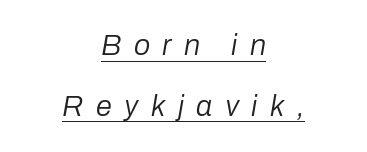
{"italic": "yes", "lean": "right", "slant_degrees": 10, "bold": "no", "weight": "regular", "width": "normal", "stroke_contrast": "low", "x_height": "medium", "monospaced": "no", "underline": "yes", "align": "center", "line_spacing": "loose", "line_spacing_ratio": 2.1, "letter_spacing": "wide", "letter_spacing_em": 0.43, "glyph_px": 29}
